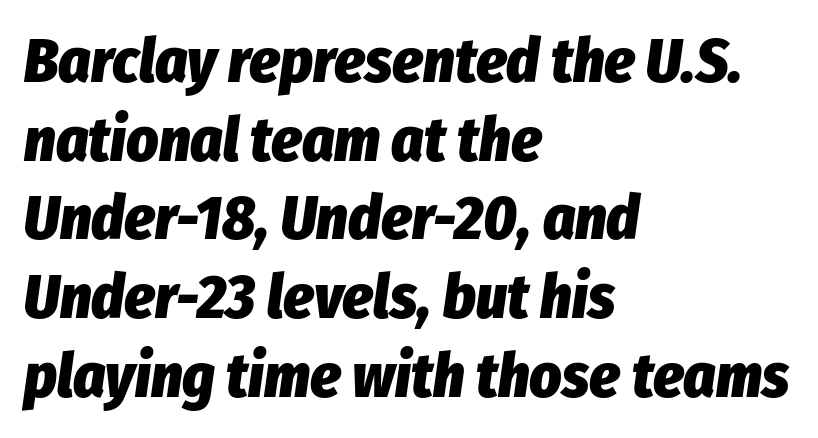
{"italic": "yes", "lean": "right", "slant_degrees": 8, "bold": "yes", "weight": "heavy", "width": "condensed", "stroke_contrast": "low", "x_height": "medium", "monospaced": "no", "underline": "no", "align": "left", "line_spacing": "normal", "line_spacing_ratio": 1.27, "letter_spacing": "normal", "letter_spacing_em": 0.0, "glyph_px": 62}
